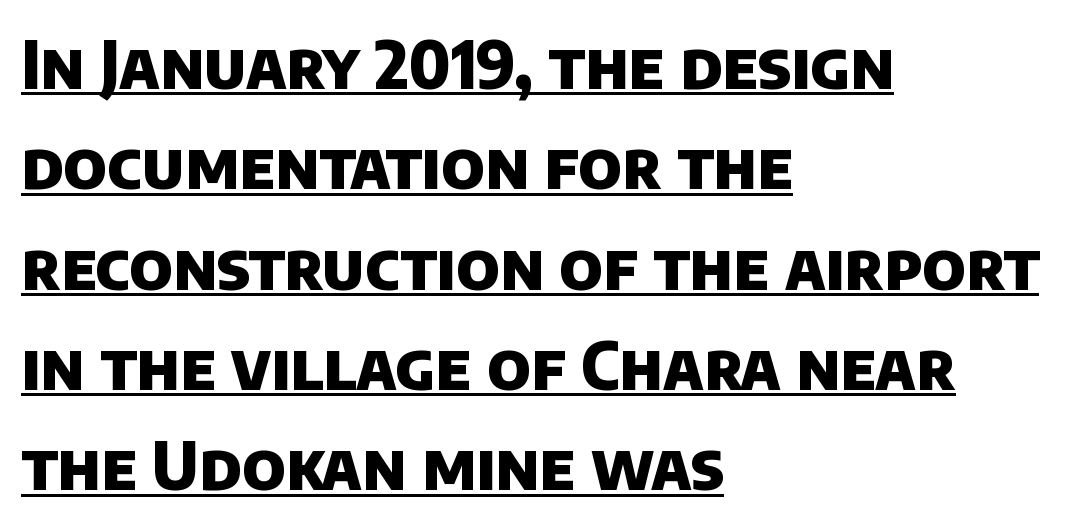
The vertical gap from one line to the next is medium. Underlined type. Each line starts at the same left margin while the right side varies. Stroke terminals: plain, sans-serif.
